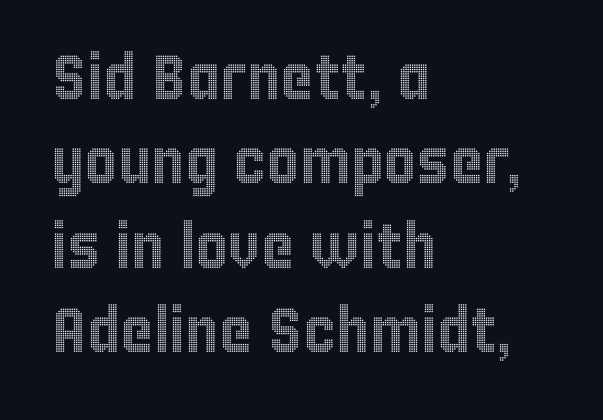
Words float on clear page, feet unadorned. This is roman type, the default non-slanted kind. Spacing verdict: proportional, widths tailored to each character. These lines are set flush left with a ragged right edge. The lines sit at an ordinary, default distance from one another.
